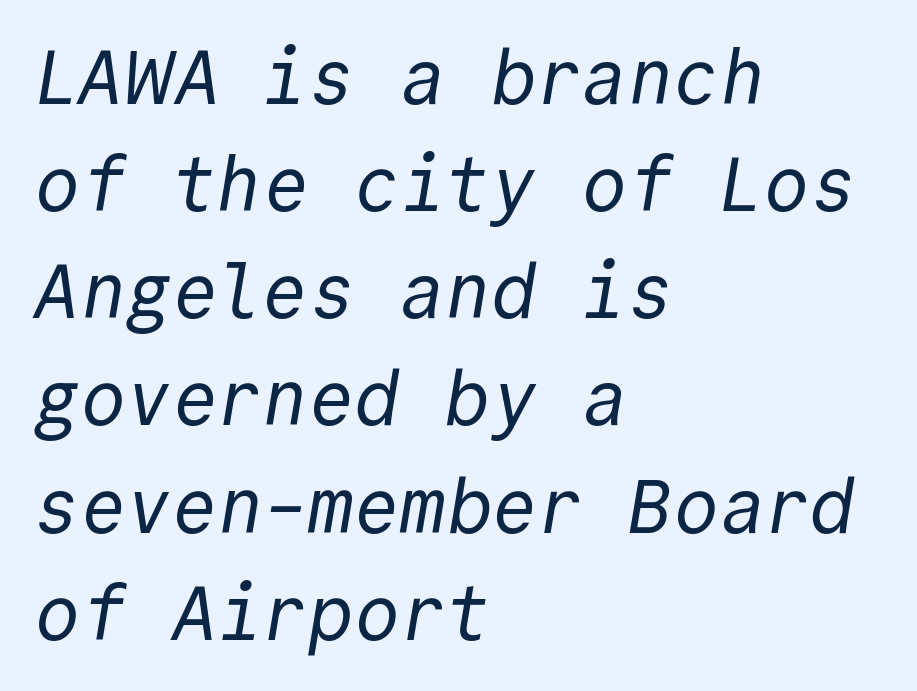
{"serif": "no", "bold": "no", "weight": "regular", "width": "normal", "x_height": "medium", "monospaced": "yes", "underline": "no", "align": "left", "line_spacing": "normal", "line_spacing_ratio": 1.41, "letter_spacing": "normal", "letter_spacing_em": 0.0, "glyph_px": 76}
